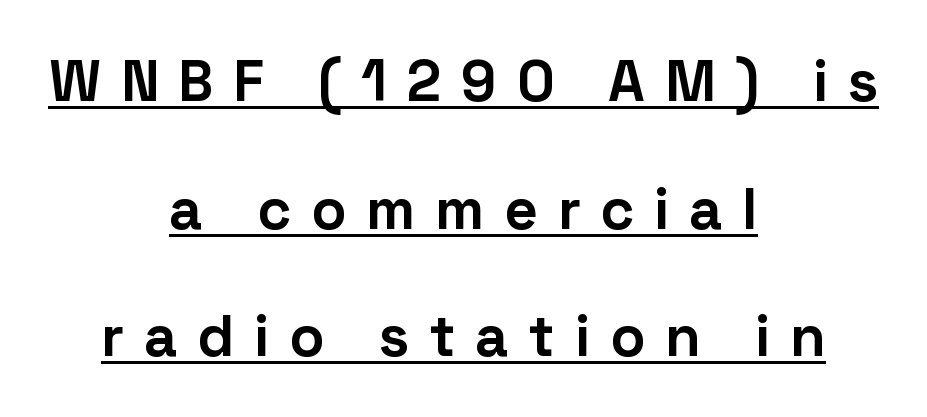
The image shows 58 px bold sans-serif type, upright; set centered, loose line spacing (2.2x), unusually wide letter spacing (+0.34 em), underlined; low stroke contrast and a medium x-height.
